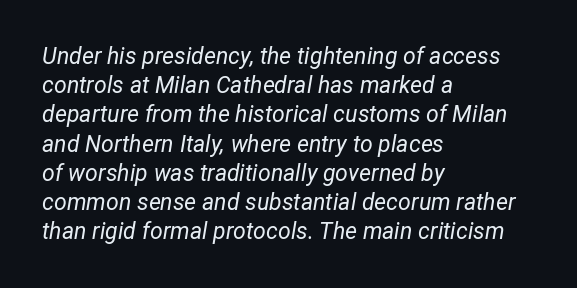
Characters follow at the spacing the type designer built in. Just letters on the line, the space beneath them empty. On a weight scale, this lands at 450 or below. Posture: slanted. Does the leading feel generous? No, just average. Each line starts at the same left margin while the right side varies.
